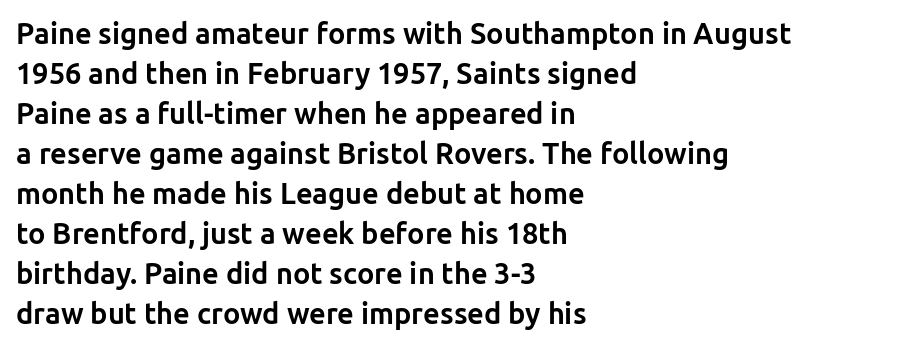
{"serif": "no", "italic": "no", "bold": "yes", "weight": "bold", "width": "normal", "stroke_contrast": "low", "x_height": "medium", "monospaced": "no", "underline": "no", "align": "left", "line_spacing": "normal", "line_spacing_ratio": 1.38, "letter_spacing": "normal", "letter_spacing_em": 0.0, "glyph_px": 29}
